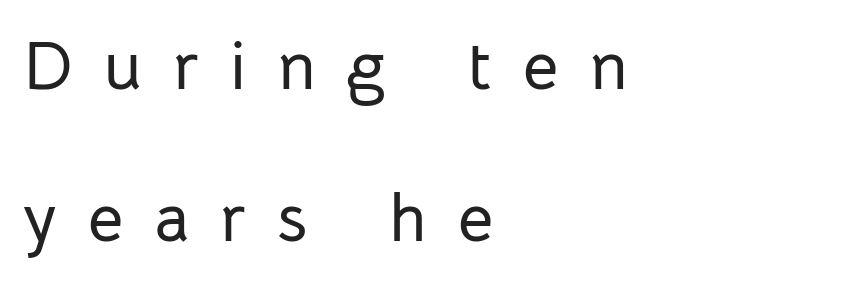
The image shows 68 px sans-serif type, upright; set left-aligned, loose line spacing (2.23x), unusually wide letter spacing (+0.46 em), not underlined; low stroke contrast and a medium x-height.
